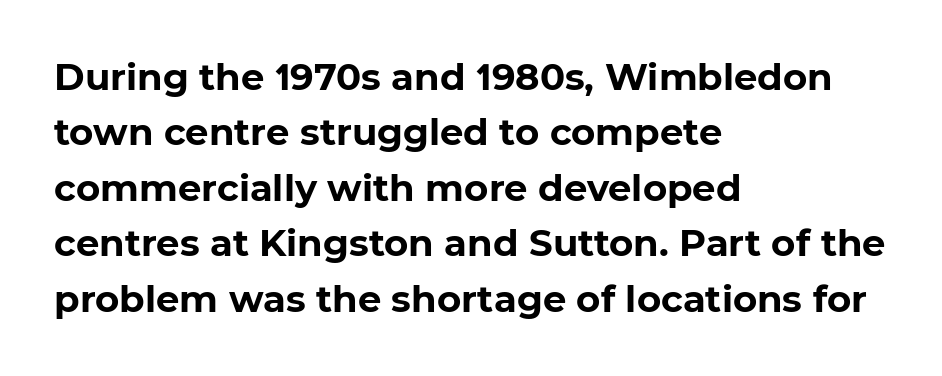
{"serif": "no", "bold": "yes", "weight": "bold", "width": "normal", "stroke_contrast": "low", "x_height": "medium", "monospaced": "no", "underline": "no", "align": "left", "line_spacing": "normal", "line_spacing_ratio": 1.5, "letter_spacing": "normal", "letter_spacing_em": 0.0, "glyph_px": 37}
